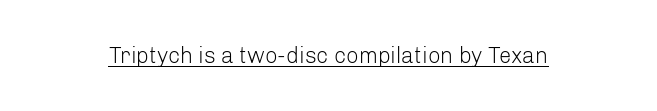
The image shows 22 px text type, upright; set normal letter spacing, underlined.
